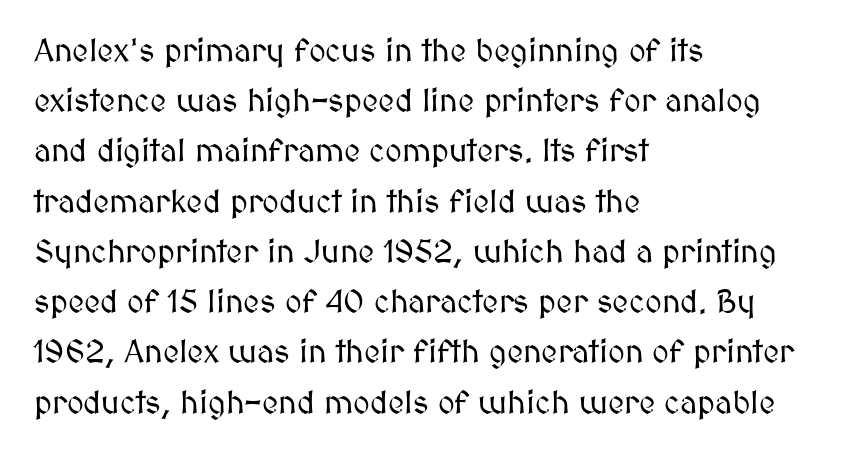
{"italic": "no", "width": "normal", "stroke_contrast": "medium", "x_height": "medium", "monospaced": "no", "underline": "no", "align": "left", "line_spacing": "normal", "line_spacing_ratio": 1.57, "letter_spacing": "normal", "letter_spacing_em": 0.0, "glyph_px": 32}
